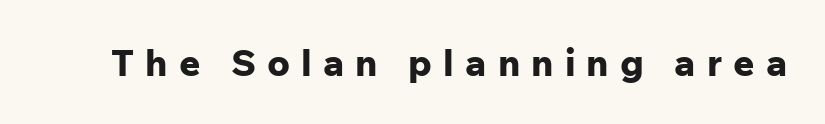
Q: Is the text bold? A: Yes.
Q: Is the text italic (slanted)? A: No, it is upright.
Q: Is the typeface a serif or a sans-serif typeface? A: Sans-serif.
Q: Is the text underlined? A: No.
Q: Is the spacing between letters normal or unusually wide? A: Unusually wide.
Q: Width (condensed, normal, or wide)? A: Normal.
Q: Stroke contrast? A: Low.
Q: x-height? A: Medium.
Q: Monospaced? A: No.
